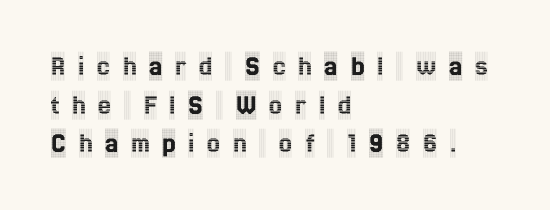
The image shows 29 px condensed serif type, upright; set left-aligned, normal line spacing (1.33x), unusually wide letter spacing (+0.44 em), not underlined; a large x-height.
